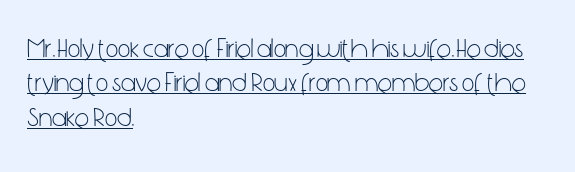
Q: Is the text bold? A: No.
Q: Is the text italic (slanted)? A: No, it is upright.
Q: Is the text underlined? A: Yes.
Q: How is the paragraph aligned? A: Left-aligned.
Q: Is the spacing between letters normal or unusually wide? A: Normal.
Q: Is the spacing between lines tight, normal or loose? A: Normal.
